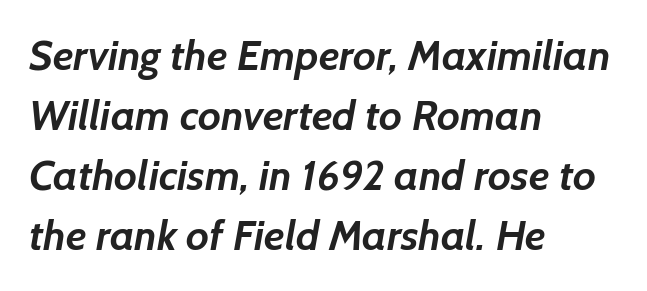
{"serif": "no", "bold": "yes", "weight": "semibold", "width": "normal", "stroke_contrast": "low", "x_height": "medium", "monospaced": "no", "underline": "no", "align": "left", "line_spacing": "normal", "line_spacing_ratio": 1.43, "letter_spacing": "normal", "letter_spacing_em": 0.0, "glyph_px": 42}
